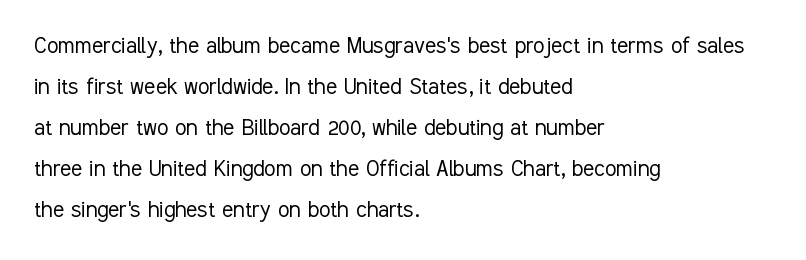
The words here are not underlined. Unbolded letterforms with no extra heft. Quick note: interline space is typical. These lines stack with their left ends in a neat column. Ordinary non-slanted type is in use. Here the glyphs are tracked normally, forming tight word shapes.
